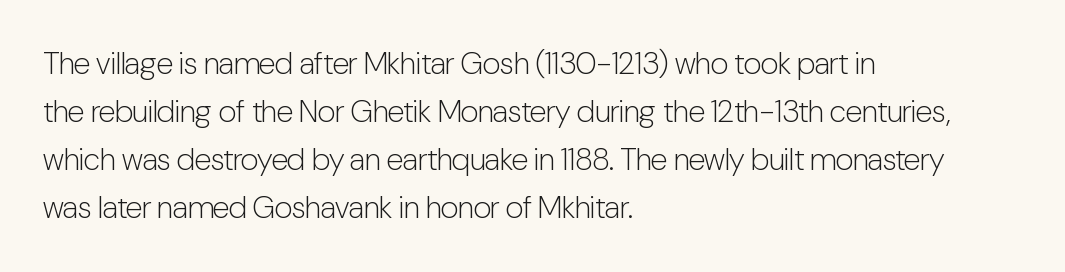
The image shows 31 px light, condensed sans-serif type, upright; set left-aligned, normal line spacing (1.55x), normal letter spacing, not underlined; low stroke contrast and a medium x-height.
